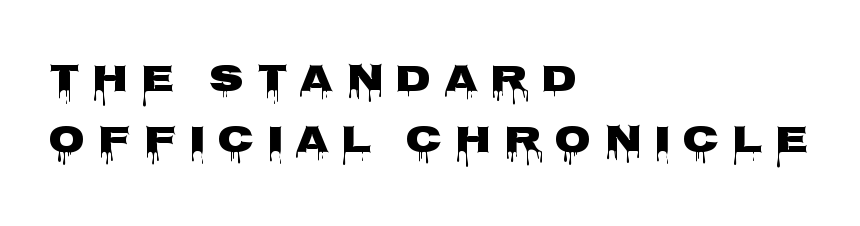
Between one letter and the next there's a generous, obvious gap. Type without underlining. In terms of posture, this sample is upright. Varying glyph widths throughout — classic text-font behaviour.
